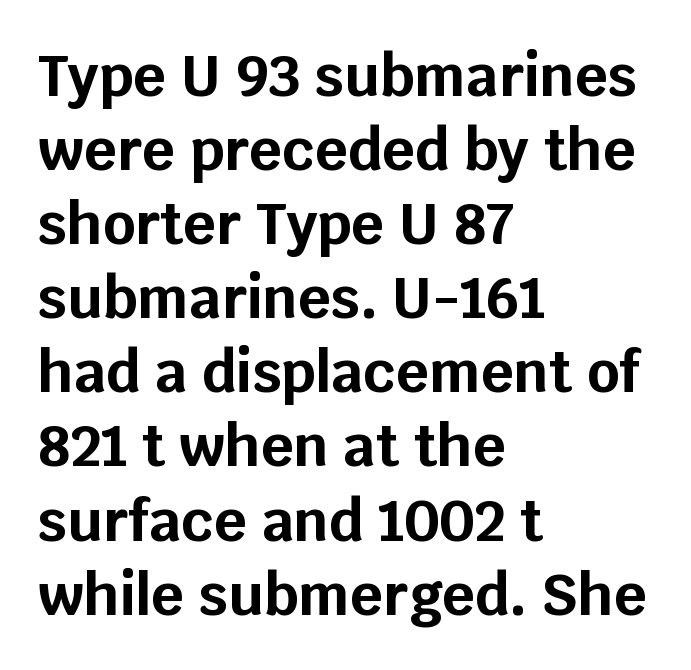
The image shows 57 px bold sans-serif type, upright; set left-aligned, normal line spacing (1.3x), normal letter spacing, not underlined; low stroke contrast and a large x-height.
